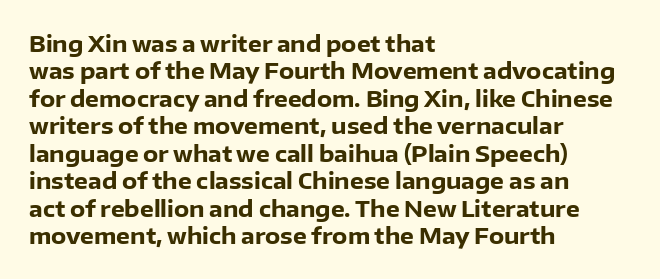
The image shows 22 px bold type, upright; set left-aligned, normal line spacing (1.25x), normal letter spacing, not underlined.
